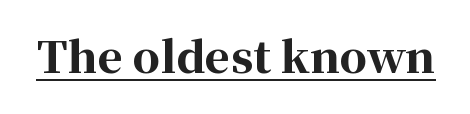
Q: Is the text bold? A: Yes.
Q: Is the text italic (slanted)? A: No, it is upright.
Q: Is the typeface a serif or a sans-serif typeface? A: Serif.
Q: Is the text underlined? A: Yes.
Q: Is the spacing between letters normal or unusually wide? A: Normal.
Q: Width (condensed, normal, or wide)? A: Normal.
Q: Stroke contrast? A: High.
Q: x-height? A: Medium.
Q: Monospaced? A: No.
